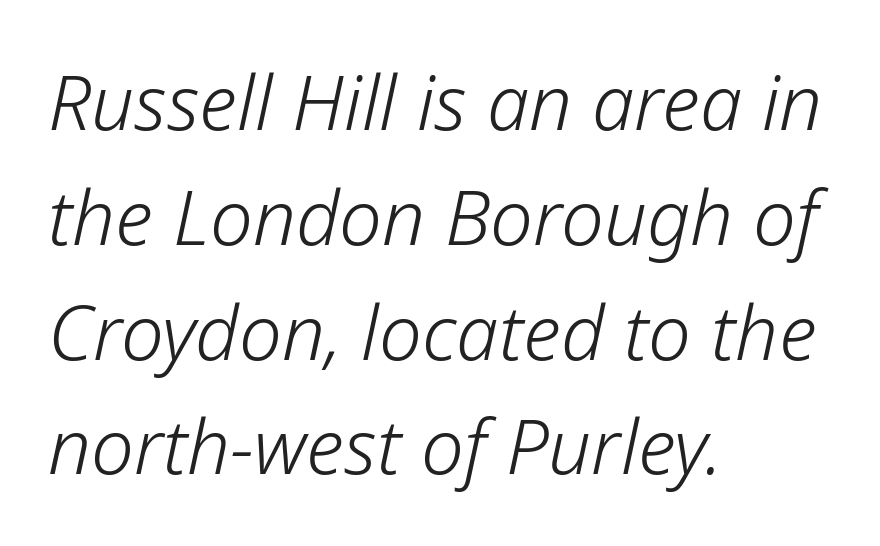
Unbolded letterforms with no extra heft. The area under the type is left untouched. The glyphs look as if they've been sheared to an angle. How would I describe the line gaps? Plain and ordinary. Compared with a centered layout, this one pins lines to the left instead. Character widths vary here, with narrow letters taking less room than wide ones.
